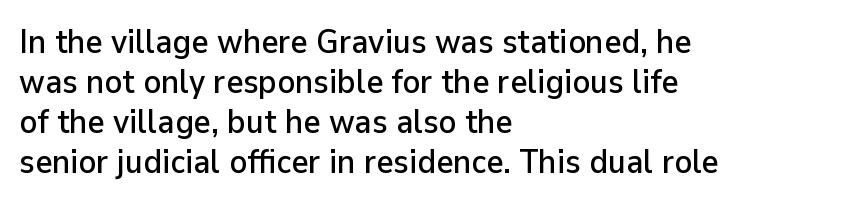
{"serif": "no", "italic": "no", "width": "normal", "stroke_contrast": "low", "x_height": "medium", "monospaced": "no", "underline": "no", "align": "left", "line_spacing_ratio": 1.21, "letter_spacing": "normal", "letter_spacing_em": 0.0, "glyph_px": 33}
